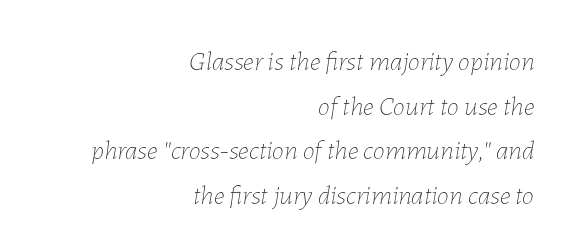
Q: Is the text bold? A: No.
Q: Is the text italic (slanted)? A: Yes, it leans right by about 7 degrees.
Q: Is the text underlined? A: No.
Q: How is the paragraph aligned? A: Right-aligned.
Q: Is the spacing between letters normal or unusually wide? A: Normal.
Q: Is the spacing between lines tight, normal or loose? A: Normal.
